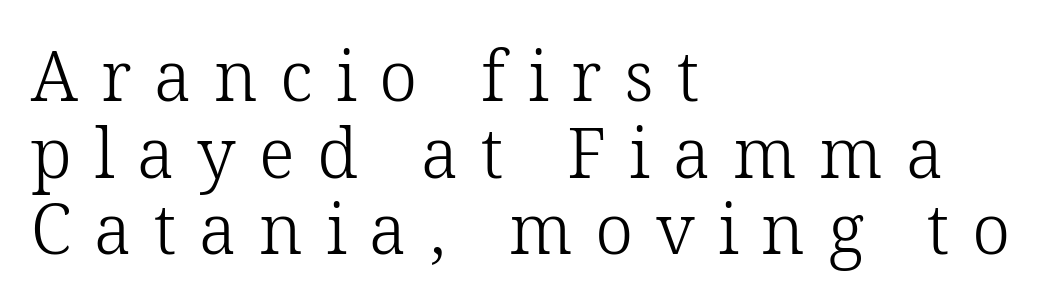
The image shows 69 px light serif type, upright; set left-aligned, tight line spacing (1.11x), unusually wide letter spacing (+0.33 em), not underlined; low stroke contrast and a medium x-height.
